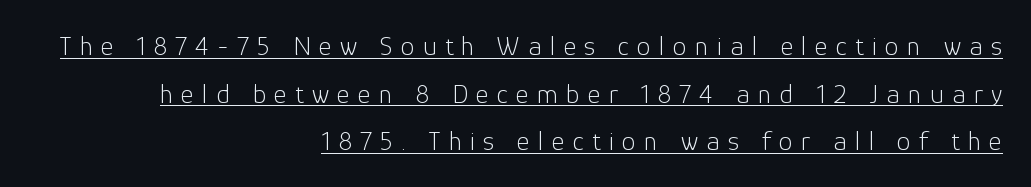
The image shows 28 px light sans-serif type, upright; set right-aligned, normal line spacing (1.7x), unusually wide letter spacing (+0.29 em), underlined; low stroke contrast and a medium x-height.
